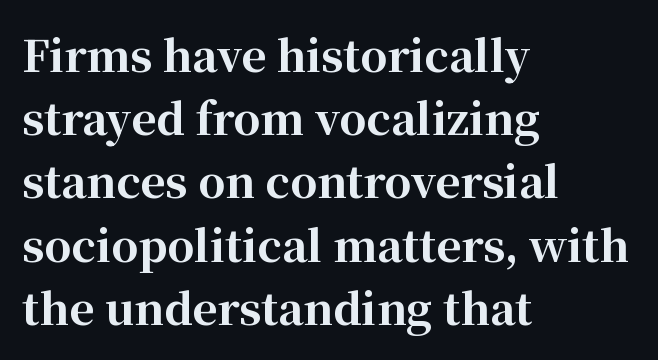
Regarding leading, the lines here are spaced in the standard way. Looks like regular typesetting: each glyph gets only the width it needs. Descenders are the only things crossing below the line. Vertical strokes here are truly vertical.
